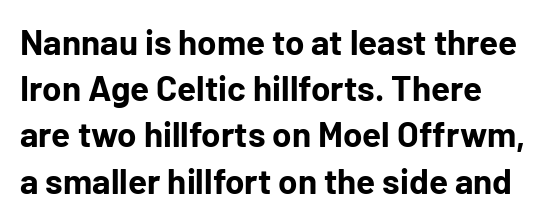
{"serif": "no", "italic": "no", "bold": "yes", "weight": "bold", "width": "normal", "stroke_contrast": "low", "x_height": "medium", "monospaced": "no", "underline": "no", "align": "left", "line_spacing": "normal", "line_spacing_ratio": 1.32, "letter_spacing": "normal", "letter_spacing_em": 0.0, "glyph_px": 35}
